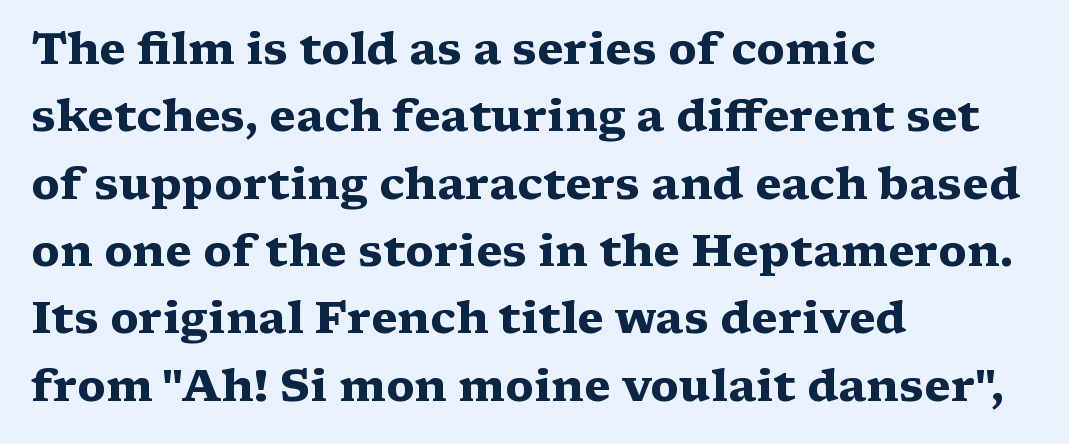
The image shows 44 px heavy, wide serif type, upright; set left-aligned, normal line spacing (1.53x), normal letter spacing, not underlined; medium stroke contrast and a medium x-height.
